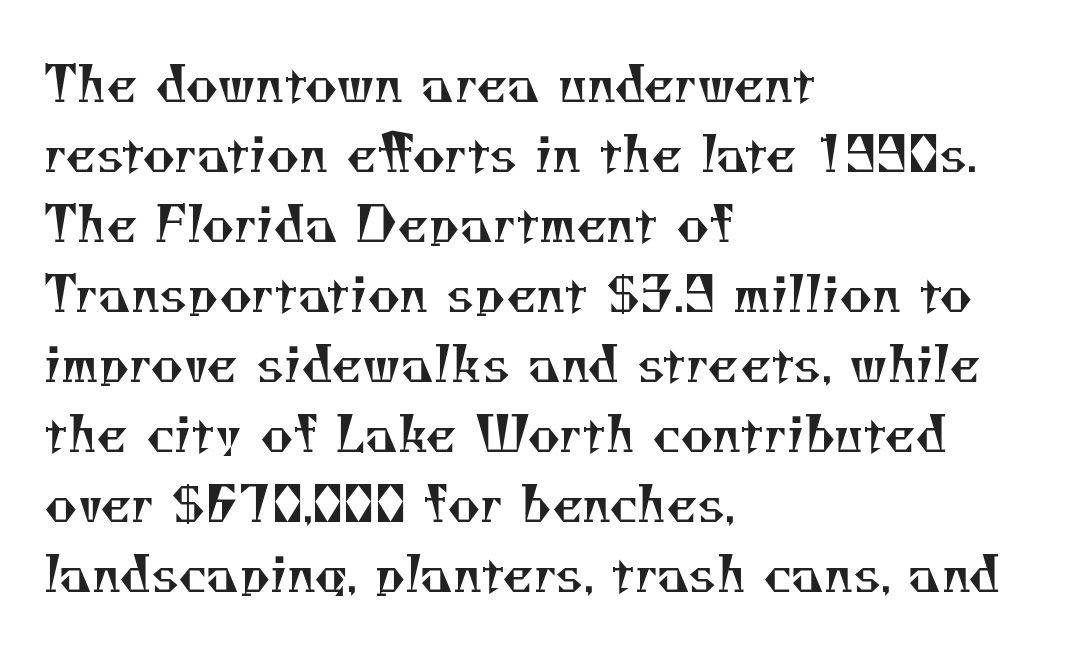
Q: Is the text bold? A: No.
Q: Is the typeface a serif or a sans-serif typeface? A: Serif.
Q: Is the text underlined? A: No.
Q: How is the paragraph aligned? A: Left-aligned.
Q: Is the spacing between letters normal or unusually wide? A: Normal.
Q: Is the spacing between lines tight, normal or loose? A: Normal.
Q: Width (condensed, normal, or wide)? A: Normal.
Q: Stroke contrast? A: Medium.
Q: x-height? A: Small.
Q: Monospaced? A: No.
